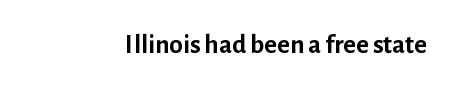
What stands out about the letter spacing? Nothing — it is the standard amount. No italicization has been applied; the sample stays upright. The gap between lines stays unmarked. Thick stems and heavy bowls — unmistakably bold.
